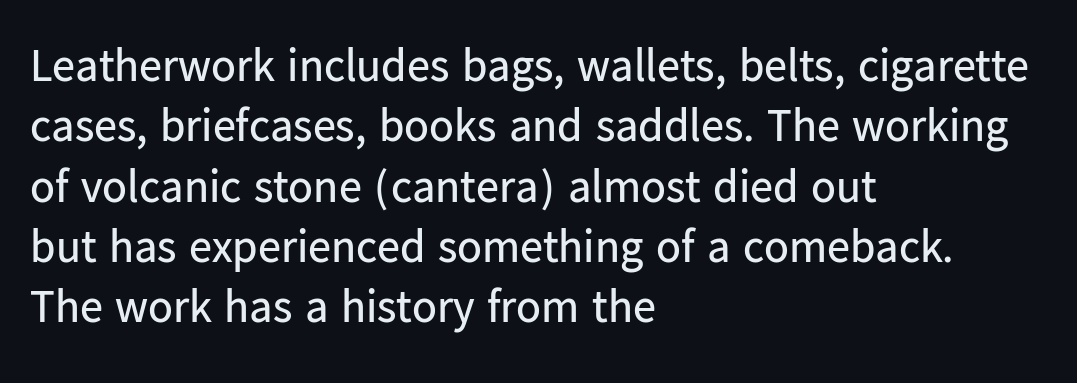
Q: Is the text bold? A: No.
Q: Is the text italic (slanted)? A: No, it is upright.
Q: Is the typeface a serif or a sans-serif typeface? A: Sans-serif.
Q: Is the text underlined? A: No.
Q: How is the paragraph aligned? A: Left-aligned.
Q: Is the spacing between letters normal or unusually wide? A: Normal.
Q: Is the spacing between lines tight, normal or loose? A: Normal.
Q: Width (condensed, normal, or wide)? A: Normal.
Q: Stroke contrast? A: Low.
Q: x-height? A: Medium.
Q: Monospaced? A: No.
